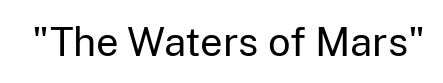
No italicization has been applied; the sample stays upright. The space directly below the letters is spotless. There is no visible air inserted between adjacent glyphs. Is this a heavy cut? Hardly; it is regular or lighter.
